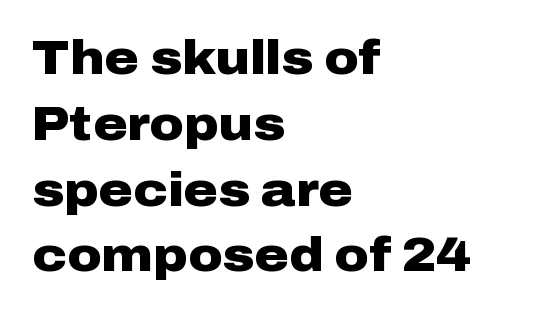
Q: Is the text bold? A: Yes.
Q: Is the text italic (slanted)? A: No, it is upright.
Q: Is the typeface a serif or a sans-serif typeface? A: Sans-serif.
Q: Is the text underlined? A: No.
Q: How is the paragraph aligned? A: Left-aligned.
Q: Is the spacing between letters normal or unusually wide? A: Normal.
Q: Is the spacing between lines tight, normal or loose? A: Normal.
Q: Width (condensed, normal, or wide)? A: Wide.
Q: Stroke contrast? A: Low.
Q: x-height? A: Medium.
Q: Monospaced? A: No.
